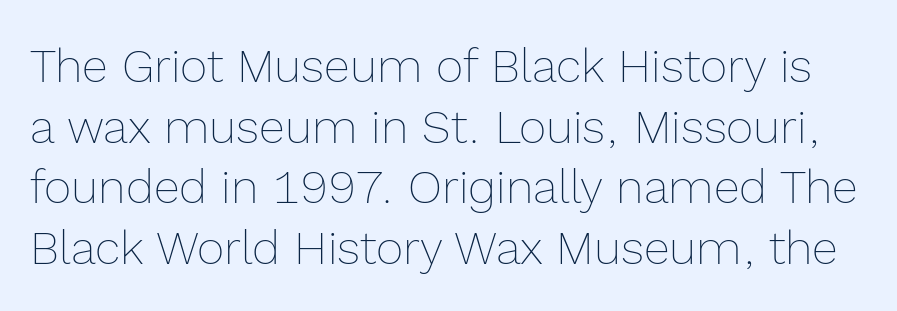
Q: Is the text bold? A: No.
Q: Is the text italic (slanted)? A: No, it is upright.
Q: Is the text underlined? A: No.
Q: Is the spacing between letters normal or unusually wide? A: Normal.
Q: Is the spacing between lines tight, normal or loose? A: Normal.
Q: Width (condensed, normal, or wide)? A: Normal.
Q: x-height? A: Medium.
Q: Monospaced? A: No.
